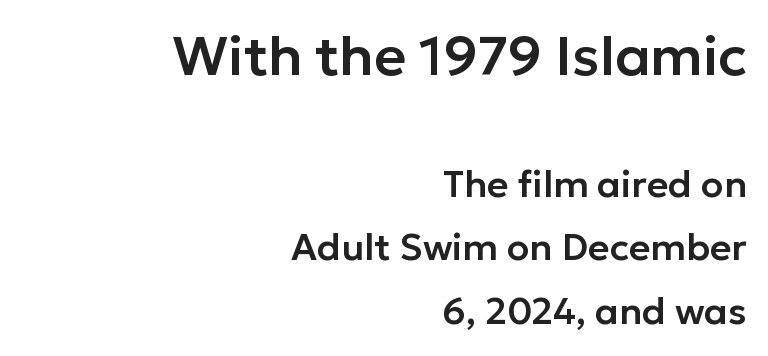
Q: Is the text italic (slanted)? A: No, it is upright.
Q: Is the typeface a serif or a sans-serif typeface? A: Sans-serif.
Q: Is the text underlined? A: No.
Q: How is the paragraph aligned? A: Right-aligned.
Q: Is the spacing between letters normal or unusually wide? A: Normal.
Q: Which block of text is set in a larger size, the first (top) or the second (bottom)? A: The first (top) one.
Q: Width (condensed, normal, or wide)? A: Normal.
Q: Stroke contrast? A: Low.
Q: x-height? A: Medium.
Q: Monospaced? A: No.
